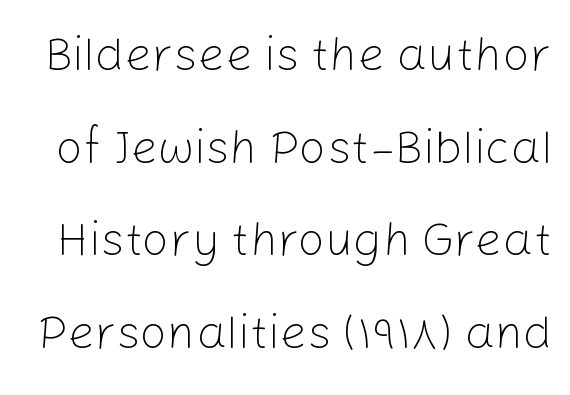
Notice how the stems are strictly vertical — no italics here. Font category for this specimen: sans-serif. Glance below the letters and you will spot only blank space. The letters look calm and open, with moderate or lighter stems.
